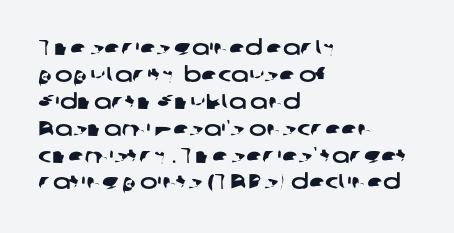
{"underline": "no", "align": "left", "line_spacing": "normal", "line_spacing_ratio": 1.28, "letter_spacing": "normal", "letter_spacing_em": 0.0, "glyph_px": 21}
